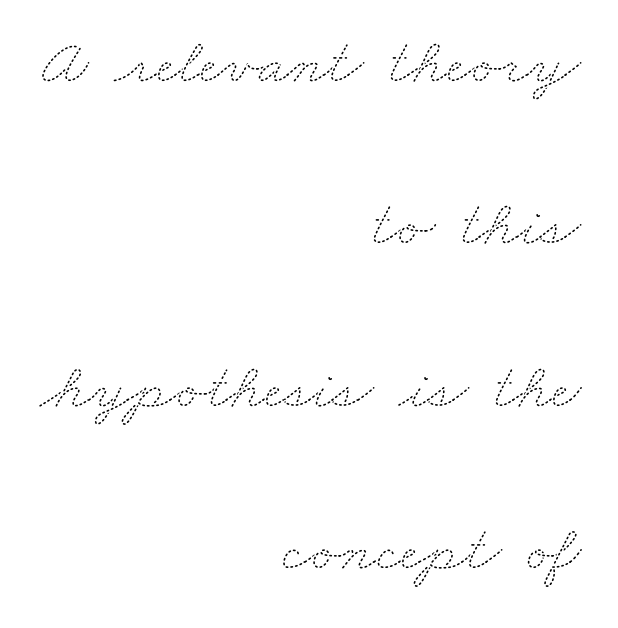
{"bold": "no", "weight": "thin", "width": "wide", "stroke_contrast": "medium", "x_height": "small", "monospaced": "no", "underline": "no", "align": "right", "line_spacing": "loose", "line_spacing_ratio": 2.5, "letter_spacing": "normal", "letter_spacing_em": 0.0, "glyph_px": 65}
